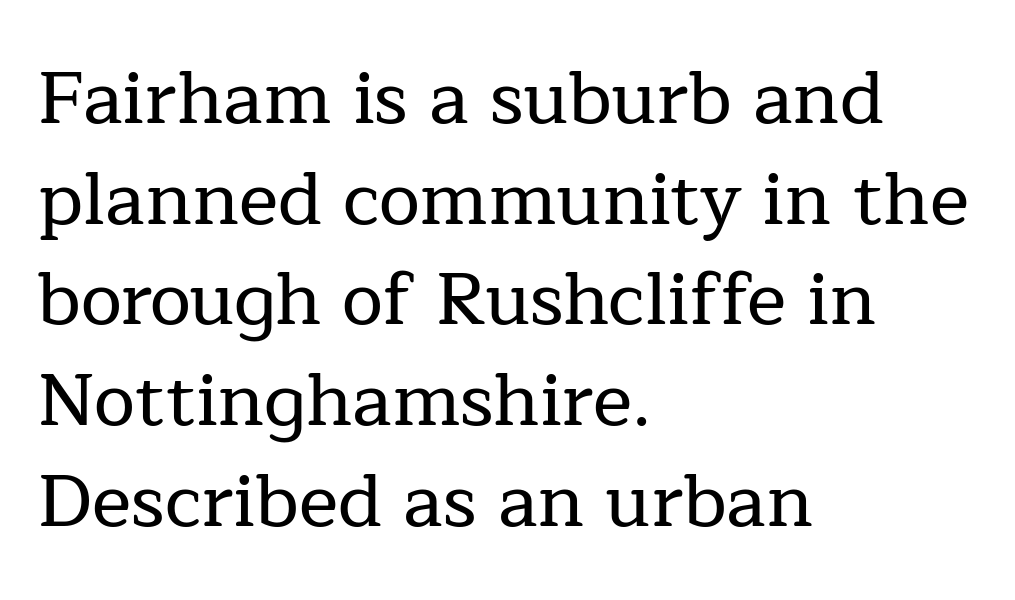
A typesetter would label this face a serif. Where is the straight margin? On the left. Decoration check: the copy has no underline. The passage shown stacks its lines at a standard gap. The letters sit at their default tracking, neither squeezed nor spread.
